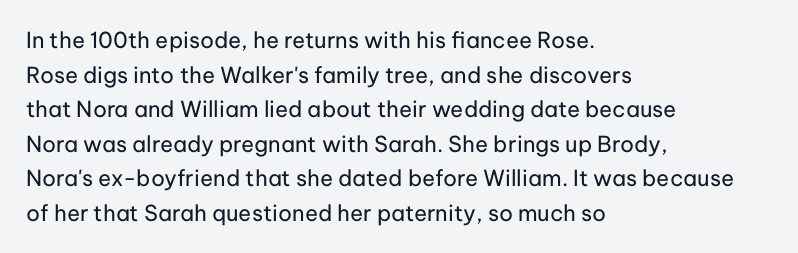
The image shows 22 px text type, upright; set left-aligned, normal line spacing (1.57x), normal letter spacing, not underlined.
